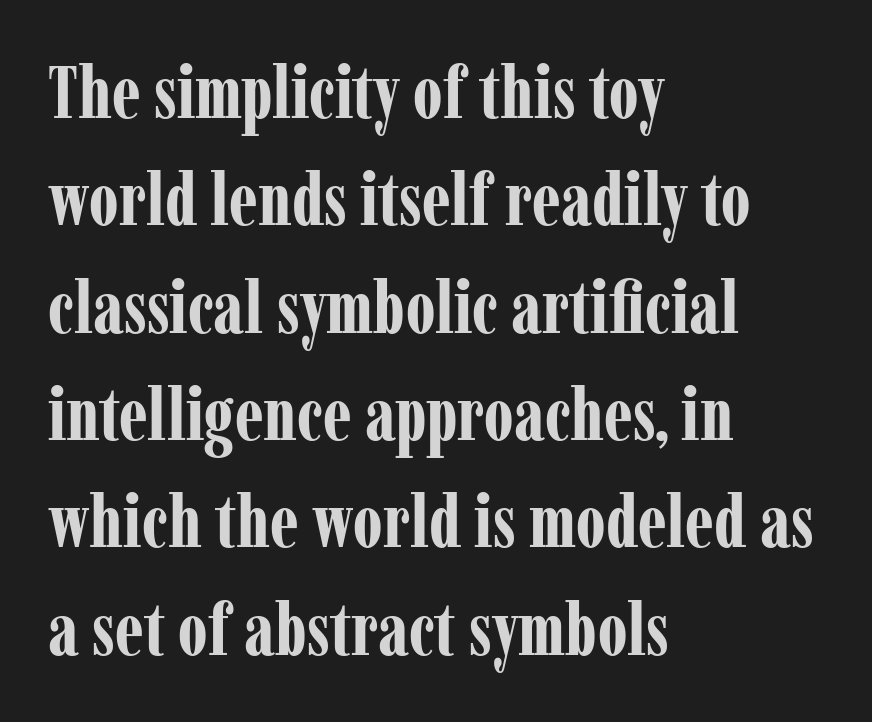
Short note: letters normally spaced. Letters rest on an invisible, unmarked baseline. Compared with typical paragraphs, the rows here are spaced about the same. This sample has the flowing, uneven cadence of proportional lettering. Classification — serif.
